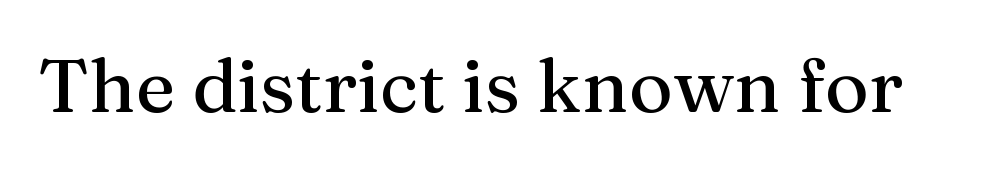
{"serif": "yes", "italic": "no", "width": "normal", "stroke_contrast": "medium", "x_height": "medium", "monospaced": "no", "underline": "no", "letter_spacing": "normal", "letter_spacing_em": 0.0, "glyph_px": 75}
